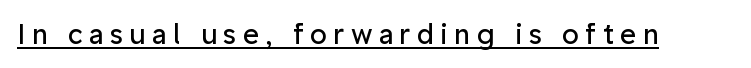
{"italic": "no", "bold": "no", "underline": "yes", "letter_spacing": "wide", "letter_spacing_em": 0.24, "glyph_px": 27}
